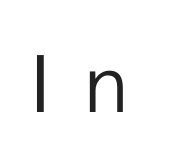
The strip under each line holds only bare page. The characters display no serif detailing; their extremities are plain. Do the characters align in a grid? No, the font is proportional. No heavy texture on the line: the type isn't bold.
